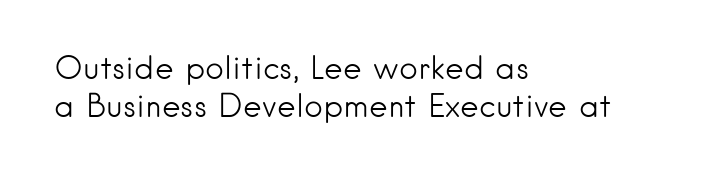
The image shows 32 px light sans-serif type, upright; set left-aligned, line spacing 1.2x, normal letter spacing, not underlined; low stroke contrast and a small x-height.
